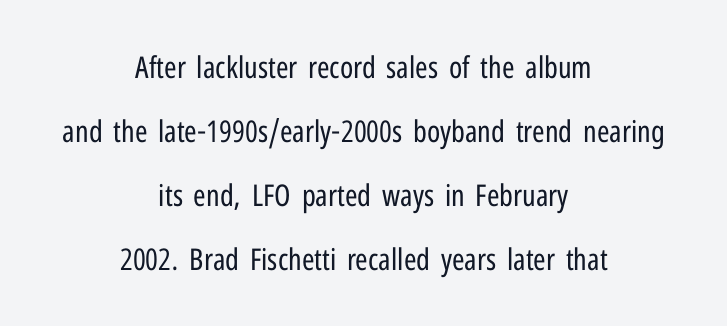
{"serif": "no", "italic": "no", "bold": "no", "weight": "regular", "width": "condensed", "stroke_contrast": "low", "x_height": "medium", "monospaced": "no", "underline": "no", "align": "center", "line_spacing": "loose", "line_spacing_ratio": 2.13, "letter_spacing": "normal", "letter_spacing_em": 0.0, "glyph_px": 30}
